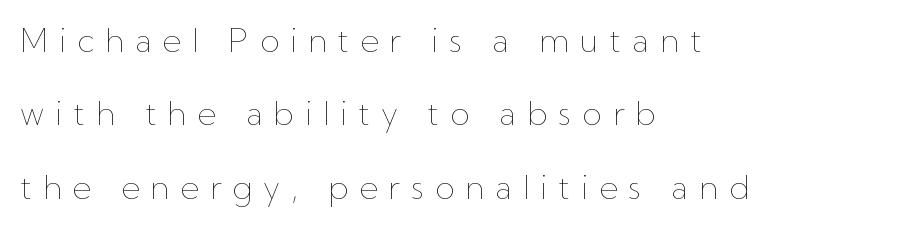
{"italic": "no", "bold": "no", "weight": "thin", "width": "normal", "stroke_contrast": "low", "x_height": "medium", "monospaced": "no", "underline": "no", "align": "left", "line_spacing": "loose", "line_spacing_ratio": 2.29, "letter_spacing": "wide", "letter_spacing_em": 0.34, "glyph_px": 32}
